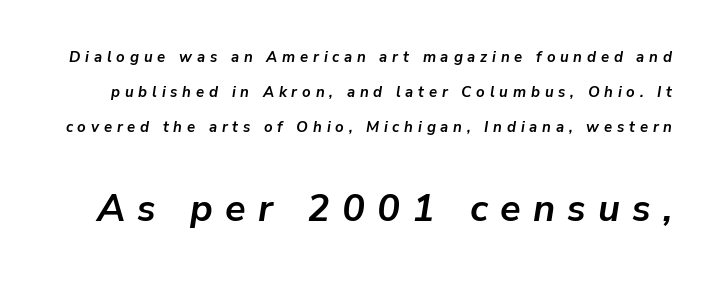
Character widths vary here, with narrow letters taking less room than wide ones. Compared with typical paragraphs, the rows here are farther apart. Weight: bold. This is oblique type, the kind used for emphasis or titles.
